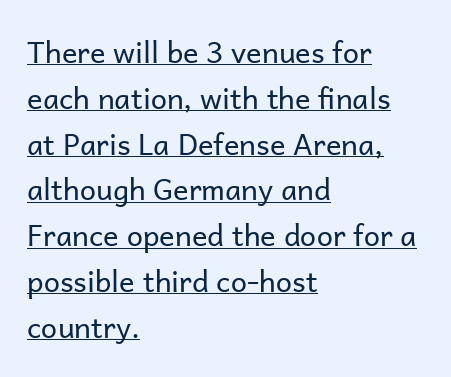
Glyph-to-glyph distance matches everyday printed text. Is there much room between lines? A standard amount, neither cramped nor airy. Does the type have serifs? No, each stem ends abruptly. Teacher's note: observe the even left margin — that is flush-left alignment.
